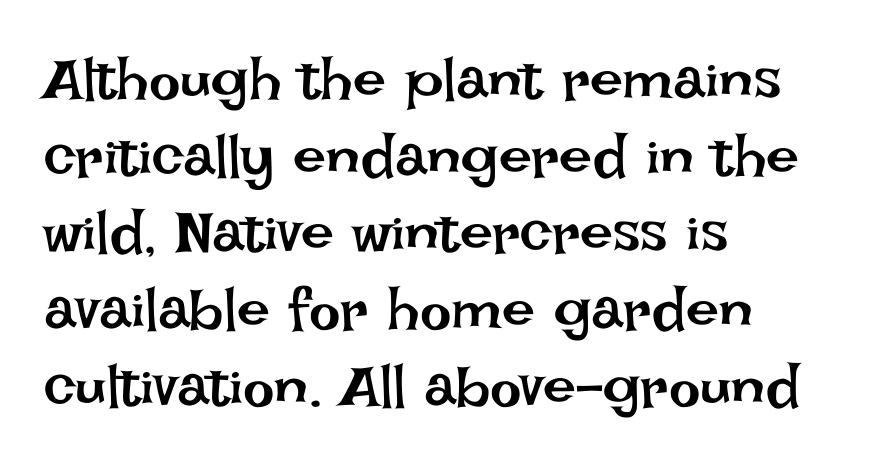
{"italic": "no", "bold": "no", "weight": "regular", "width": "normal", "stroke_contrast": "low", "x_height": "large", "monospaced": "no", "underline": "no", "align": "left", "line_spacing": "normal", "line_spacing_ratio": 1.3, "letter_spacing": "normal", "letter_spacing_em": 0.0, "glyph_px": 59}
